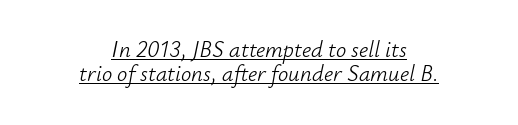
Q: Is the text bold? A: No.
Q: Is the text italic (slanted)? A: Yes, it leans right by about 12 degrees.
Q: Is the text underlined? A: Yes.
Q: How is the paragraph aligned? A: Centered.
Q: Is the spacing between letters normal or unusually wide? A: Normal.
Q: Is the spacing between lines tight, normal or loose? A: Tight.
